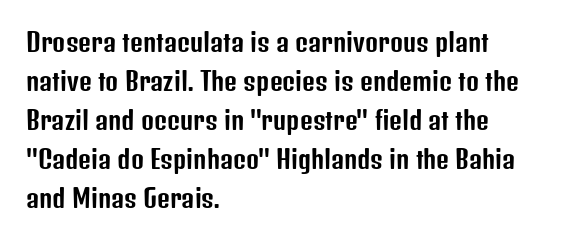
{"italic": "no", "underline": "no", "align": "left", "line_spacing": "normal", "line_spacing_ratio": 1.56, "letter_spacing": "normal", "letter_spacing_em": 0.0, "glyph_px": 25}
